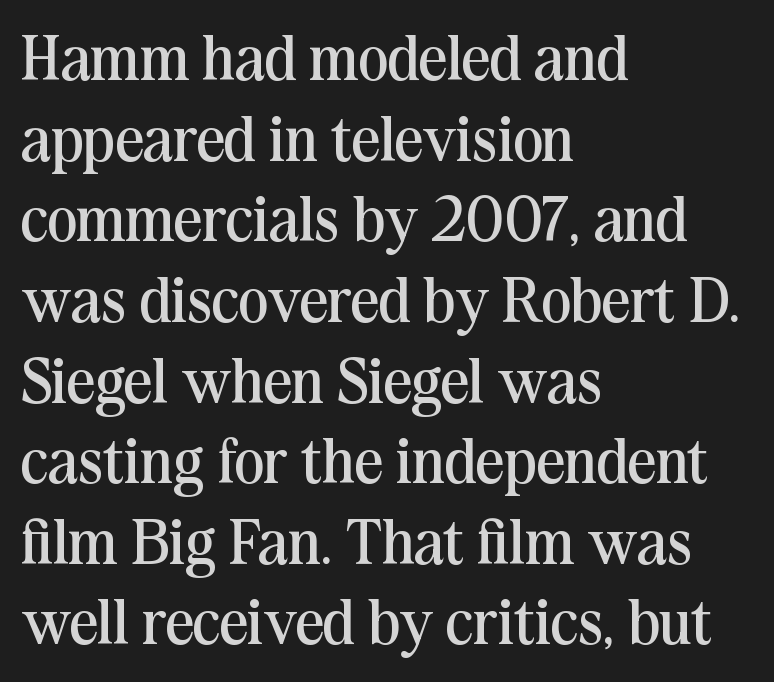
{"serif": "yes", "italic": "no", "bold": "no", "weight": "regular", "width": "normal", "stroke_contrast": "medium", "x_height": "medium", "monospaced": "no", "underline": "no", "align": "left", "line_spacing": "normal", "line_spacing_ratio": 1.28, "letter_spacing": "normal", "letter_spacing_em": 0.0, "glyph_px": 63}
